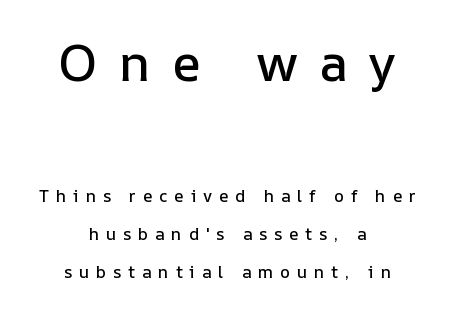
{"italic": "no", "width": "normal", "stroke_contrast": "low", "x_height": "medium", "monospaced": "no", "underline": "no", "align": "center", "line_spacing": "loose", "line_spacing_ratio": 2.24, "letter_spacing": "wide", "letter_spacing_em": 0.4, "larger_block": "first", "size_ratio": 3.06, "glyph_px": 52}
